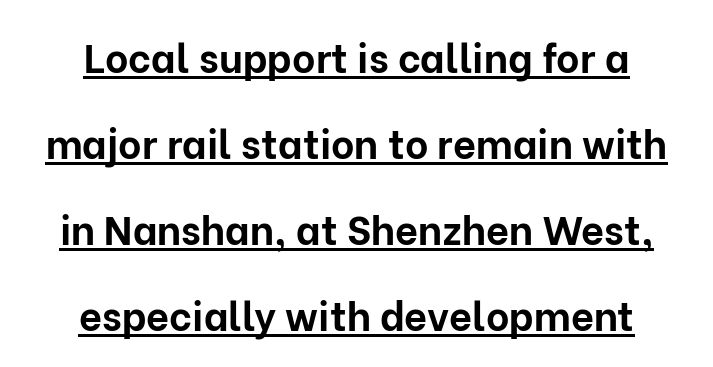
Q: Is the text bold? A: Yes.
Q: Is the text italic (slanted)? A: No, it is upright.
Q: Is the typeface a serif or a sans-serif typeface? A: Sans-serif.
Q: Is the text underlined? A: Yes.
Q: How is the paragraph aligned? A: Centered.
Q: Is the spacing between letters normal or unusually wide? A: Normal.
Q: Is the spacing between lines tight, normal or loose? A: Loose.
Q: Width (condensed, normal, or wide)? A: Normal.
Q: Stroke contrast? A: Low.
Q: x-height? A: Medium.
Q: Monospaced? A: No.
